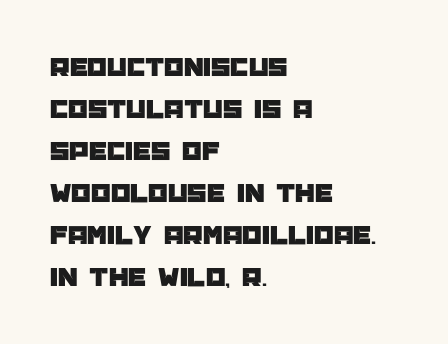
{"serif": "no", "italic": "no", "width": "normal", "stroke_contrast": "low", "x_height": "large", "monospaced": "no", "underline": "no", "align": "left", "line_spacing": "normal", "line_spacing_ratio": 1.5, "letter_spacing": "normal", "letter_spacing_em": 0.0, "glyph_px": 28}
